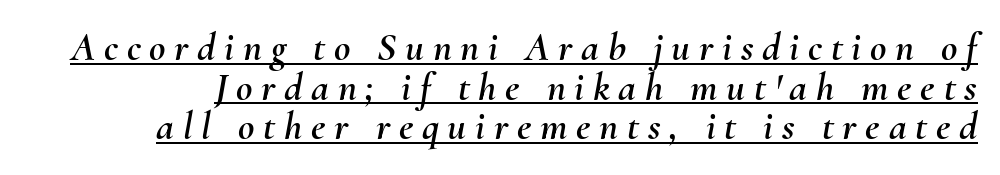
Compared with ordinary roman type, these characters are visibly tilted. Whoever set this chose condensed vertical rhythm over breathing room. Do the characters align in a grid? No, the font is proportional. A typographer would call this underscored text. Observe the wide spacing: letters keep a clear distance from each other.
